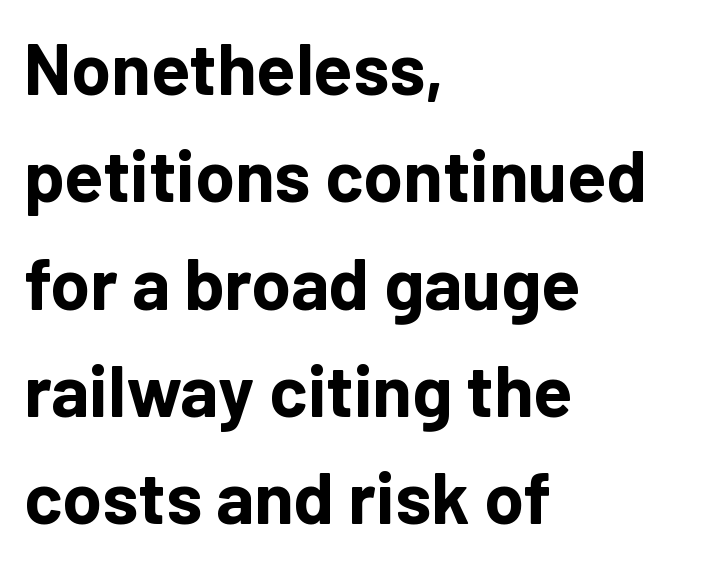
{"serif": "no", "italic": "no", "bold": "yes", "weight": "bold", "width": "normal", "stroke_contrast": "low", "x_height": "medium", "monospaced": "no", "underline": "no", "align": "left", "line_spacing": "normal", "line_spacing_ratio": 1.49, "letter_spacing": "normal", "letter_spacing_em": 0.0, "glyph_px": 72}
